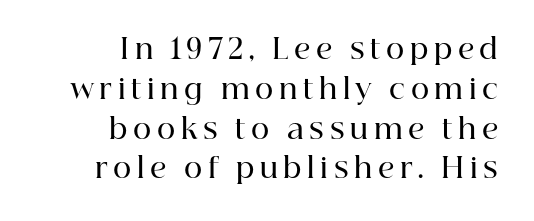
Q: Is the text bold? A: Semi-bold.
Q: Is the text italic (slanted)? A: No, it is upright.
Q: Is the typeface a serif or a sans-serif typeface? A: Serif.
Q: Is the text underlined? A: No.
Q: How is the paragraph aligned? A: Right-aligned.
Q: Is the spacing between letters normal or unusually wide? A: Unusually wide.
Q: Is the spacing between lines tight, normal or loose? A: Normal.
Q: Width (condensed, normal, or wide)? A: Normal.
Q: Stroke contrast? A: High.
Q: x-height? A: Medium.
Q: Monospaced? A: No.
